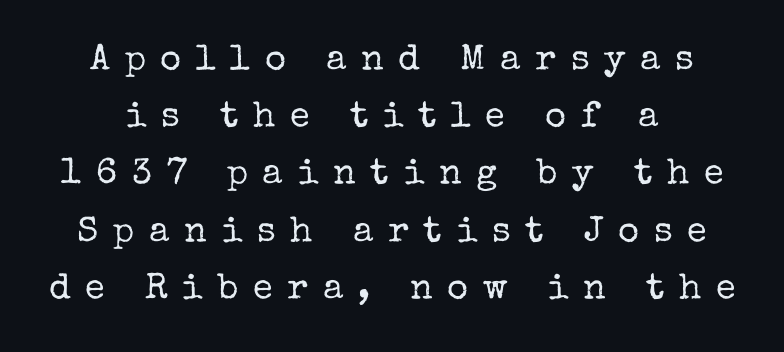
Q: Is the text bold? A: No.
Q: Is the text italic (slanted)? A: No, it is upright.
Q: Is the typeface a serif or a sans-serif typeface? A: Serif.
Q: Is the text underlined? A: No.
Q: Is the spacing between letters normal or unusually wide? A: Unusually wide.
Q: Is the spacing between lines tight, normal or loose? A: Normal.
Q: Width (condensed, normal, or wide)? A: Normal.
Q: Stroke contrast? A: Low.
Q: x-height? A: Medium.
Q: Monospaced? A: No.
